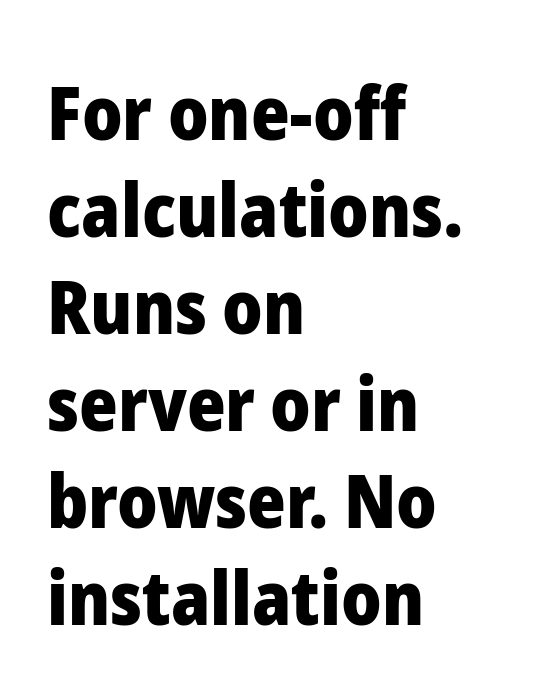
These lines sit exactly where default settings would place them. Think of a printed novel: that variable character pitch is what you see here. Posture: upright roman. Chunky letters — that's bold for sure.
